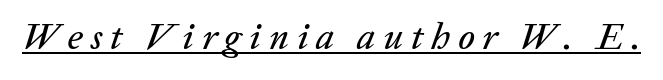
{"italic": "yes", "lean": "right", "slant_degrees": 20, "width": "normal", "stroke_contrast": "low", "x_height": "medium", "monospaced": "no", "underline": "yes", "letter_spacing": "wide", "letter_spacing_em": 0.21, "glyph_px": 37}
